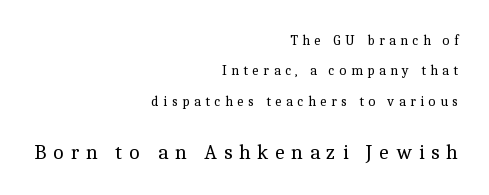
The image shows 21 px text type, upright; set right-aligned, loose line spacing (2.17x), unusually wide letter spacing (+0.31 em), not underlined; the second (bottom) block is 1.5x larger.
